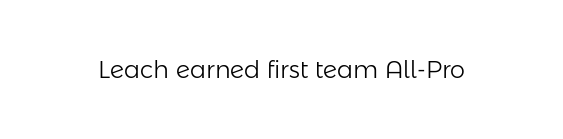
The image shows 24 px text type, upright; set normal letter spacing, not underlined.
